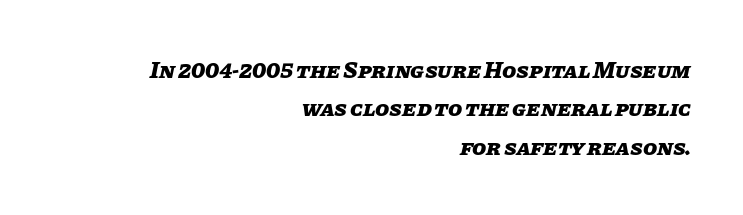
{"italic": "yes", "lean": "right", "slant_degrees": 11, "bold": "yes", "underline": "no", "align": "right", "line_spacing": "normal", "line_spacing_ratio": 1.67, "letter_spacing": "normal", "letter_spacing_em": 0.0, "glyph_px": 23}
